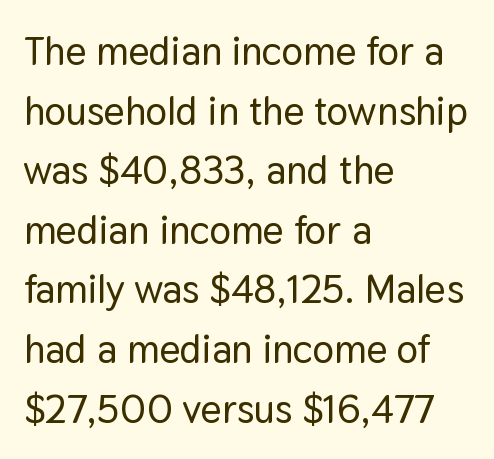
{"serif": "no", "italic": "no", "width": "normal", "stroke_contrast": "low", "x_height": "medium", "monospaced": "no", "underline": "no", "align": "left", "line_spacing": "normal", "line_spacing_ratio": 1.49, "letter_spacing": "normal", "letter_spacing_em": 0.0, "glyph_px": 40}
